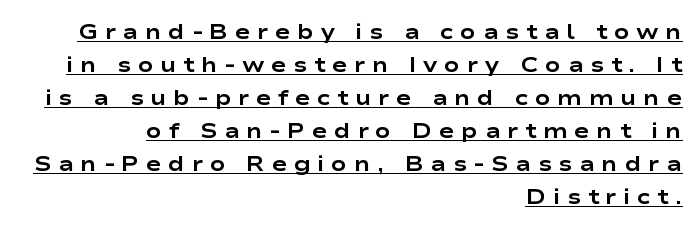
{"italic": "no", "bold": "yes", "underline": "yes", "align": "right", "line_spacing": "normal", "line_spacing_ratio": 1.57, "letter_spacing": "wide", "letter_spacing_em": 0.31, "glyph_px": 21}
